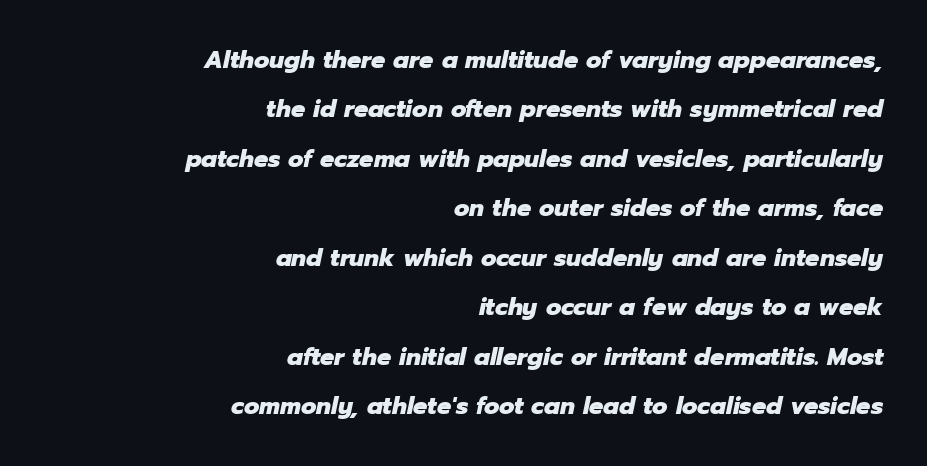
Every row of glyphs terminates at an identical x-position on the right. Emphasis-style slanted type is in use. A full-strength bold gives these letters their thick strokes. Type without underlining. Caption: standard tracking, unaltered.
